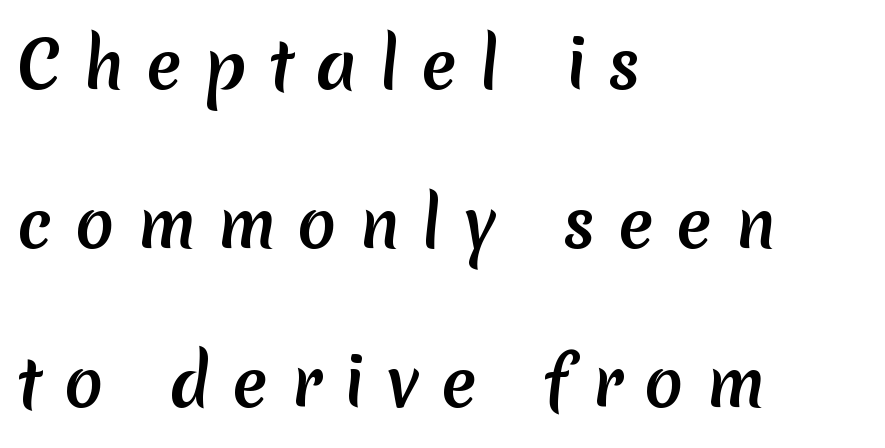
{"serif": "no", "width": "normal", "stroke_contrast": "medium", "x_height": "medium", "monospaced": "no", "underline": "no", "align": "left", "line_spacing": "loose", "line_spacing_ratio": 2.45, "letter_spacing": "wide", "letter_spacing_em": 0.34, "glyph_px": 65}
